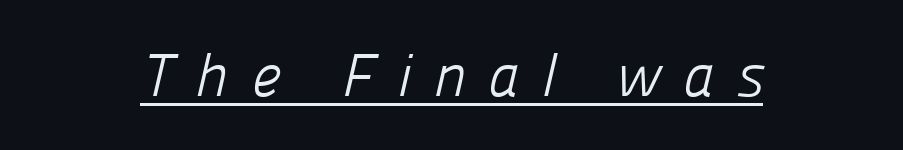
Q: Is the text bold? A: No.
Q: Is the typeface a serif or a sans-serif typeface? A: Sans-serif.
Q: Is the text underlined? A: Yes.
Q: Is the spacing between letters normal or unusually wide? A: Unusually wide.
Q: Width (condensed, normal, or wide)? A: Normal.
Q: Stroke contrast? A: Low.
Q: x-height? A: Medium.
Q: Monospaced? A: No.
